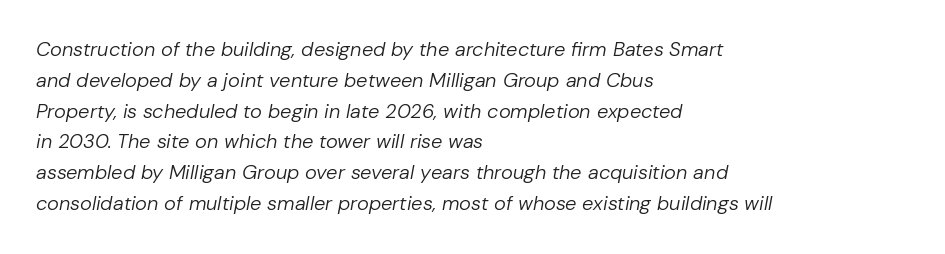
The image shows 20 px text type, italic (leaning right); set left-aligned, normal line spacing (1.54x), normal letter spacing, not underlined.
